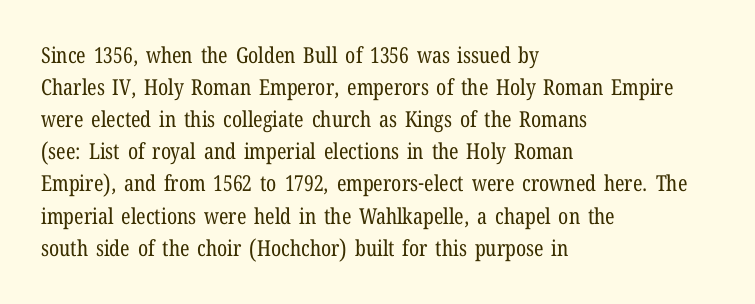
{"italic": "no", "bold": "no", "underline": "no", "align": "left", "line_spacing": "normal", "line_spacing_ratio": 1.46, "letter_spacing": "normal", "letter_spacing_em": 0.0, "glyph_px": 22}
